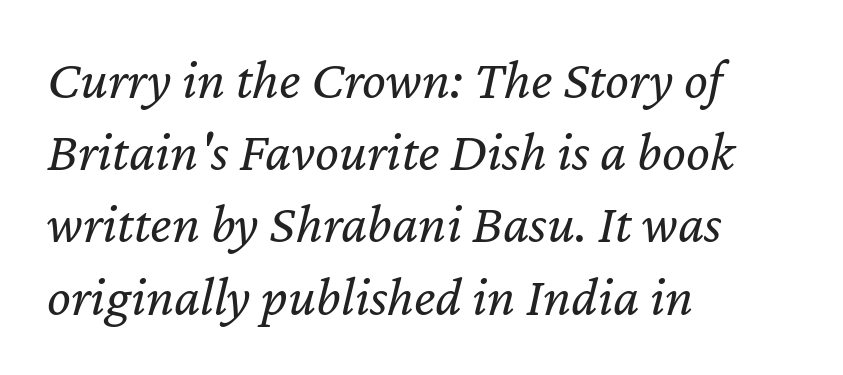
{"italic": "yes", "lean": "right", "slant_degrees": 12, "bold": "no", "weight": "regular", "width": "normal", "stroke_contrast": "low", "x_height": "medium", "monospaced": "no", "underline": "no", "align": "left", "line_spacing": "normal", "line_spacing_ratio": 1.29, "letter_spacing": "normal", "letter_spacing_em": 0.0, "glyph_px": 56}
